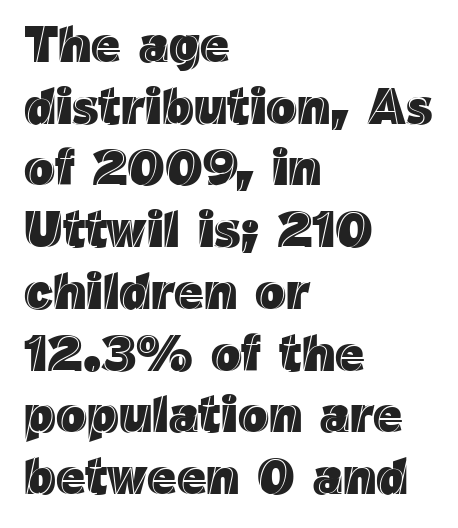
The image shows 51 px text type, upright; set left-aligned, line spacing 1.21x, normal letter spacing, not underlined; a medium x-height.
